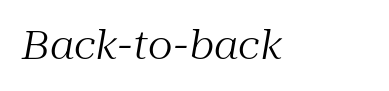
The font family rendered here belongs to the serif group. The letters advance in unequal steps, a hallmark of proportional type. Letters rest on an invisible, unmarked baseline. Slant detected: the letters are inclined.
